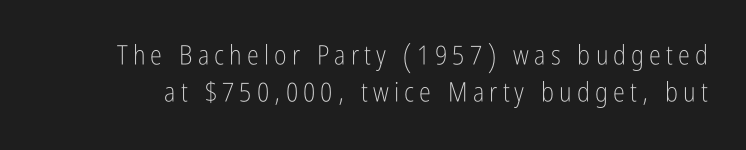
{"italic": "no", "bold": "no", "underline": "no", "line_spacing": "normal", "line_spacing_ratio": 1.37, "glyph_px": 27}
